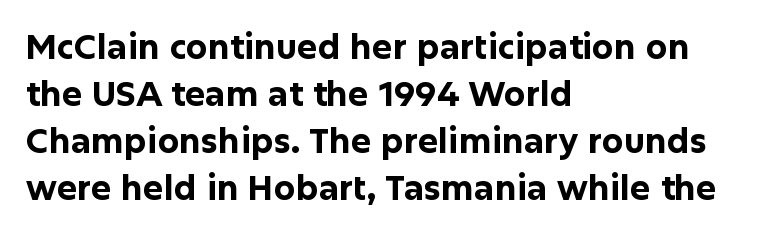
Q: Is the text bold? A: Yes.
Q: Is the text italic (slanted)? A: No, it is upright.
Q: Is the typeface a serif or a sans-serif typeface? A: Sans-serif.
Q: Is the text underlined? A: No.
Q: How is the paragraph aligned? A: Left-aligned.
Q: Is the spacing between letters normal or unusually wide? A: Normal.
Q: Is the spacing between lines tight, normal or loose? A: Normal.
Q: Width (condensed, normal, or wide)? A: Normal.
Q: Stroke contrast? A: Low.
Q: x-height? A: Medium.
Q: Monospaced? A: No.
